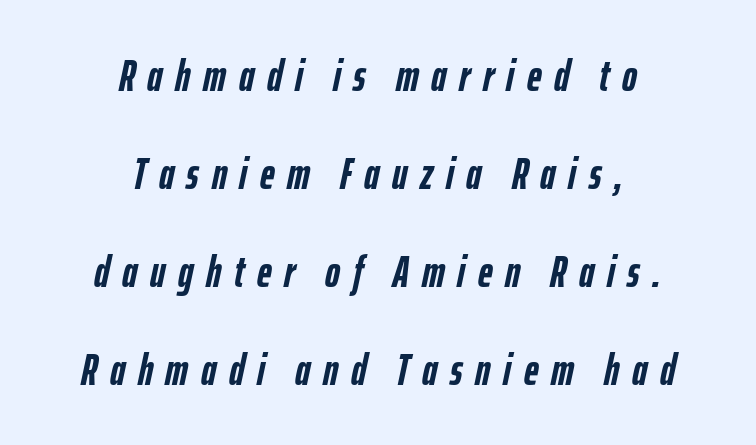
These lines have a slow, spaced-out rhythm from letter to letter. Leading is clearly above the norm, producing a sparse column. Does the lettering tilt? It does — this is italic. The baseline area is clear. Reading down the block, each line starts at a different indent, mirrored at its end. The face used here is proportionally spaced, like ordinary book or web type.
